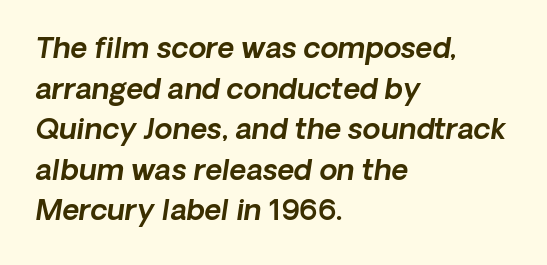
Q: Is the text italic (slanted)? A: Yes, it leans right by about 8 degrees.
Q: Is the text underlined? A: No.
Q: How is the paragraph aligned? A: Left-aligned.
Q: Is the spacing between letters normal or unusually wide? A: Normal.
Q: Is the spacing between lines tight, normal or loose? A: Normal.
Q: Width (condensed, normal, or wide)? A: Normal.
Q: x-height? A: Medium.
Q: Monospaced? A: No.
